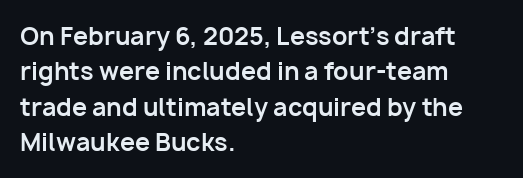
Q: Is the text bold? A: Yes.
Q: Is the text italic (slanted)? A: No, it is upright.
Q: Is the text underlined? A: No.
Q: How is the paragraph aligned? A: Left-aligned.
Q: Is the spacing between letters normal or unusually wide? A: Normal.
Q: Is the spacing between lines tight, normal or loose? A: Normal.
